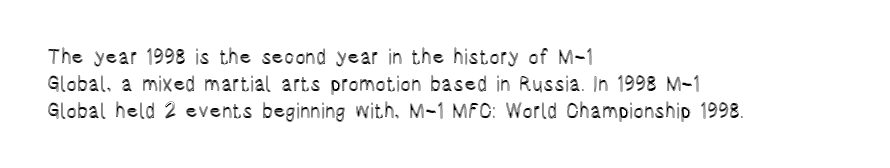
The image shows 20 px text type, upright; set left-aligned, normal line spacing (1.35x), normal letter spacing, not underlined.
